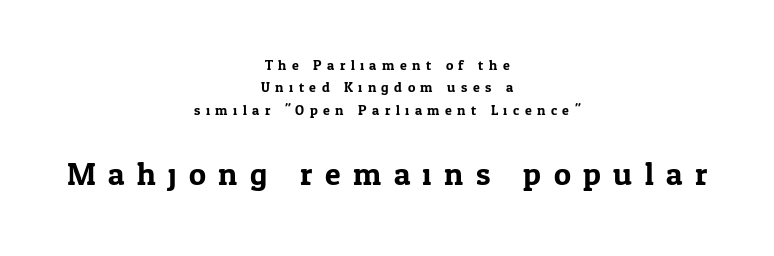
{"serif": "yes", "italic": "no", "width": "normal", "stroke_contrast": "low", "x_height": "medium", "monospaced": "no", "underline": "no", "align": "center", "line_spacing": "normal", "line_spacing_ratio": 1.6, "letter_spacing": "wide", "letter_spacing_em": 0.39, "larger_block": "second", "size_ratio": 2.29, "glyph_px": 32}
